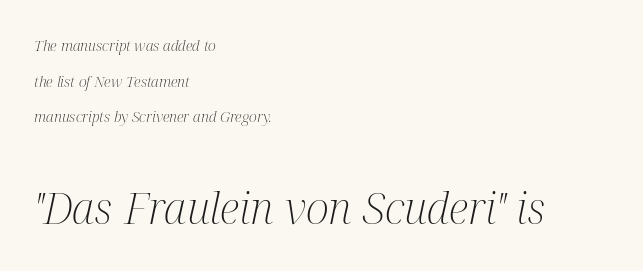
{"serif": "yes", "italic": "yes", "lean": "right", "slant_degrees": 12, "bold": "no", "weight": "light", "width": "condensed", "stroke_contrast": "medium", "x_height": "medium", "monospaced": "no", "underline": "no", "align": "left", "line_spacing": "loose", "line_spacing_ratio": 2.37, "letter_spacing": "normal", "letter_spacing_em": 0.0, "larger_block": "second", "size_ratio": 2.93, "glyph_px": 44}
